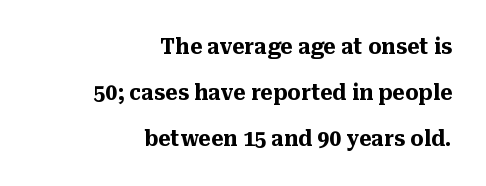
A student would call this right alignment; a typographer would say flush right, rag left. Honestly, there is no underline to notice here at all. This is heavy type, rendered in bold. A typesetter would call this leading open, well beyond the default. The type is set solid horizontally, with unmodified tracking.
